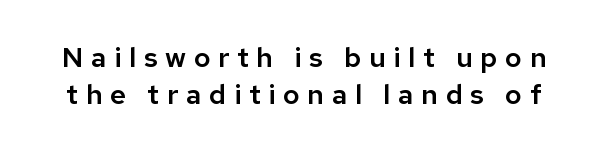
The image shows 28 px sans-serif type, upright; set normal line spacing (1.33x), unusually wide letter spacing (+0.27 em), not underlined; low stroke contrast and a medium x-height.
